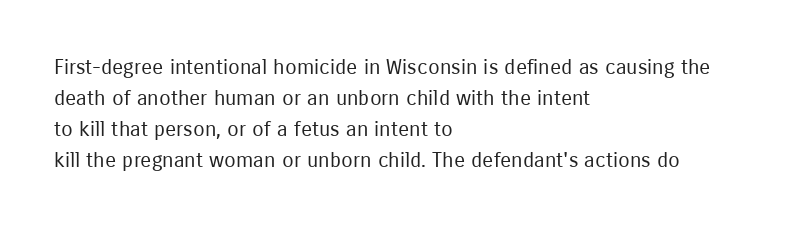
{"italic": "no", "bold": "no", "underline": "no", "align": "left", "line_spacing": "normal", "line_spacing_ratio": 1.47, "letter_spacing": "normal", "letter_spacing_em": 0.0, "glyph_px": 21}
